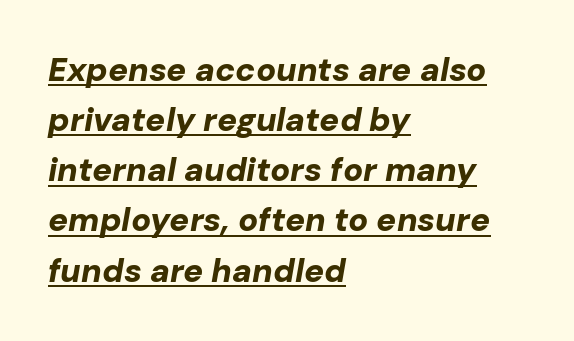
Q: Is the text bold? A: Yes.
Q: Is the text italic (slanted)? A: Yes, it leans right by about 10 degrees.
Q: Is the text underlined? A: Yes.
Q: How is the paragraph aligned? A: Left-aligned.
Q: Is the spacing between letters normal or unusually wide? A: Normal.
Q: Is the spacing between lines tight, normal or loose? A: Normal.
Q: Width (condensed, normal, or wide)? A: Normal.
Q: Stroke contrast? A: Low.
Q: x-height? A: Medium.
Q: Monospaced? A: No.
